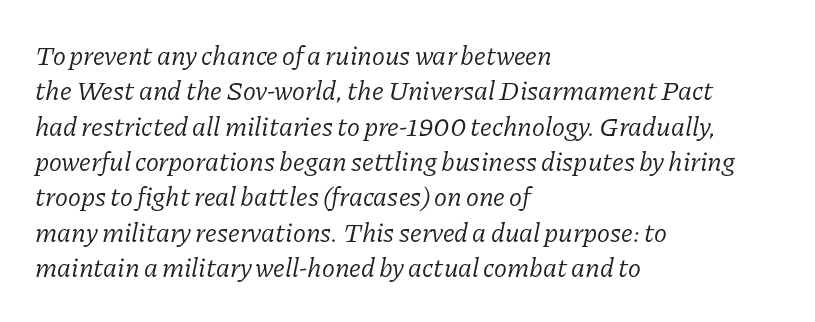
Q: Is the text bold? A: No.
Q: Is the text italic (slanted)? A: Yes, it leans right by about 11 degrees.
Q: Is the text underlined? A: No.
Q: How is the paragraph aligned? A: Left-aligned.
Q: Is the spacing between letters normal or unusually wide? A: Normal.
Q: Is the spacing between lines tight, normal or loose? A: Normal.
